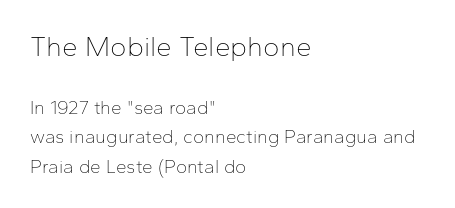
The image shows 28 px thin sans-serif type, upright; set left-aligned, normal line spacing (1.55x), normal letter spacing, not underlined; the first (top) block is 1.47x larger; low stroke contrast and a medium x-height.
